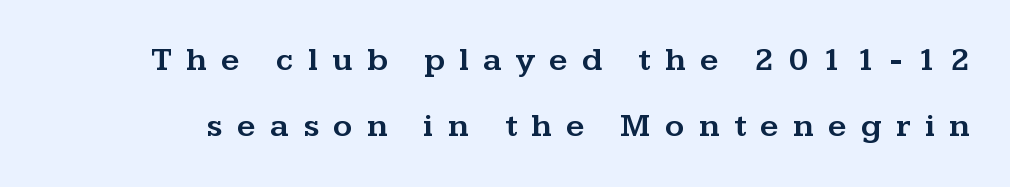
There is plenty of visible air inserted between adjacent glyphs. Look at the bottom of the vertical strokes: they flare into serifs here. Check under the words: just untouched page. Do the characters align in a grid? No, the font is proportional. The lettering holds an erect, upright posture throughout. If you measured baseline to baseline, you'd find a long distance.
